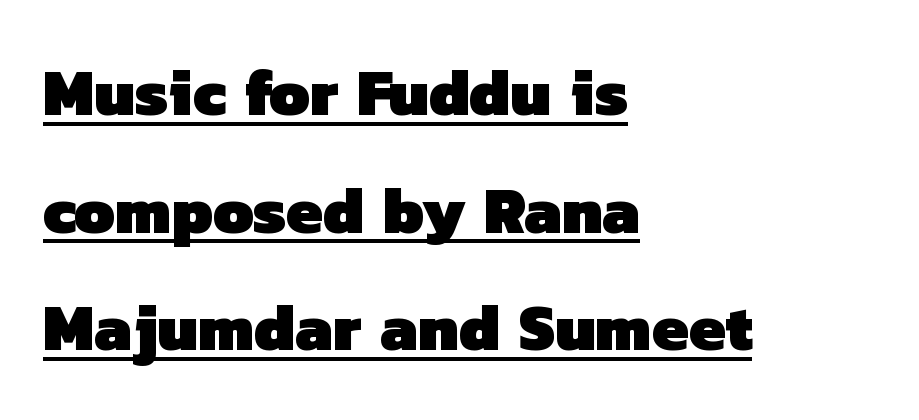
{"serif": "no", "bold": "yes", "weight": "heavy", "width": "normal", "stroke_contrast": "low", "x_height": "medium", "monospaced": "no", "underline": "yes", "align": "left", "line_spacing_ratio": 1.81, "letter_spacing": "normal", "letter_spacing_em": 0.0, "glyph_px": 65}
